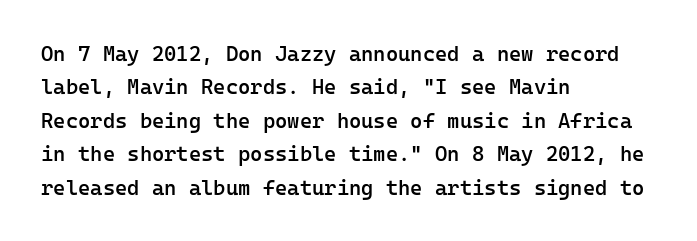
Typographic density is moderately raised because the face is semibold. Letter spacing: default. Vertically, the passage feels balanced, rows spaced as you'd expect. In terms of posture, this sample is upright. These lines stack with their left ends in a neat column.
